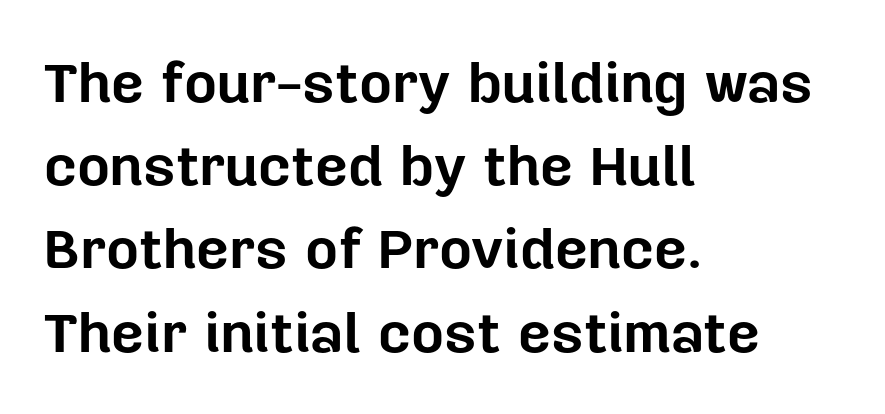
The paragraph shown leans on its left margin. Check under the words: just untouched page. In terms of letterform style, serifs are entirely absent. The passage shown is emphatically bold. Designer's note — italics off, roman on. The gaps between neighbouring characters are ordinary and unremarkable.
